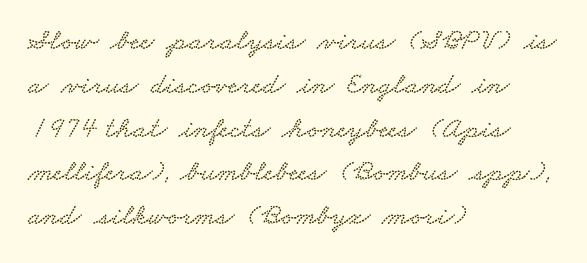
Q: Is the typeface a serif or a sans-serif typeface? A: Serif.
Q: Is the text underlined? A: No.
Q: How is the paragraph aligned? A: Left-aligned.
Q: Is the spacing between letters normal or unusually wide? A: Normal.
Q: Is the spacing between lines tight, normal or loose? A: Normal.
Q: Width (condensed, normal, or wide)? A: Wide.
Q: Stroke contrast? A: Low.
Q: x-height? A: Small.
Q: Monospaced? A: No.
